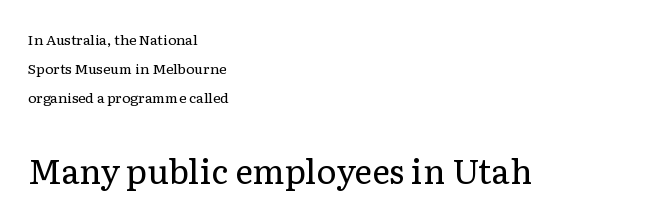
The image shows 34 px regular-weight serif type, upright; set left-aligned, loose line spacing (2.08x), normal letter spacing, not underlined; the second (bottom) block is 2.43x larger; low stroke contrast and a medium x-height.
